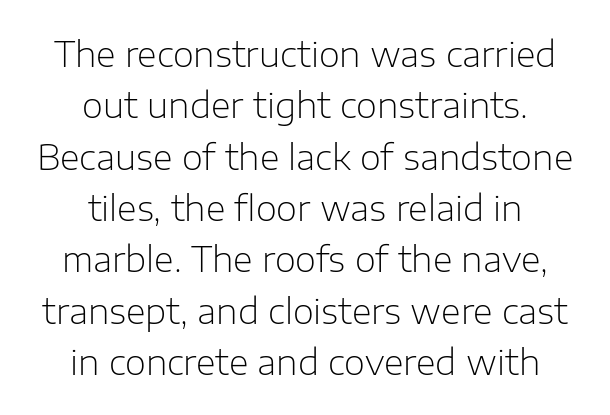
Q: Is the text bold? A: No.
Q: Is the text italic (slanted)? A: No, it is upright.
Q: Is the typeface a serif or a sans-serif typeface? A: Sans-serif.
Q: Is the text underlined? A: No.
Q: How is the paragraph aligned? A: Centered.
Q: Is the spacing between letters normal or unusually wide? A: Normal.
Q: Is the spacing between lines tight, normal or loose? A: Normal.
Q: Width (condensed, normal, or wide)? A: Normal.
Q: Stroke contrast? A: Low.
Q: x-height? A: Medium.
Q: Monospaced? A: No.
